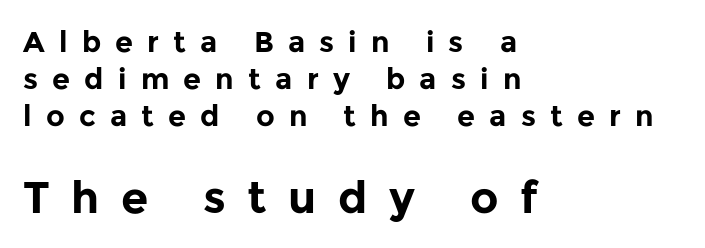
The image shows 44 px bold sans-serif type, upright; set left-aligned, normal line spacing (1.28x), unusually wide letter spacing (+0.49 em), not underlined; the second (bottom) block is 1.52x larger; low stroke contrast and a medium x-height.
